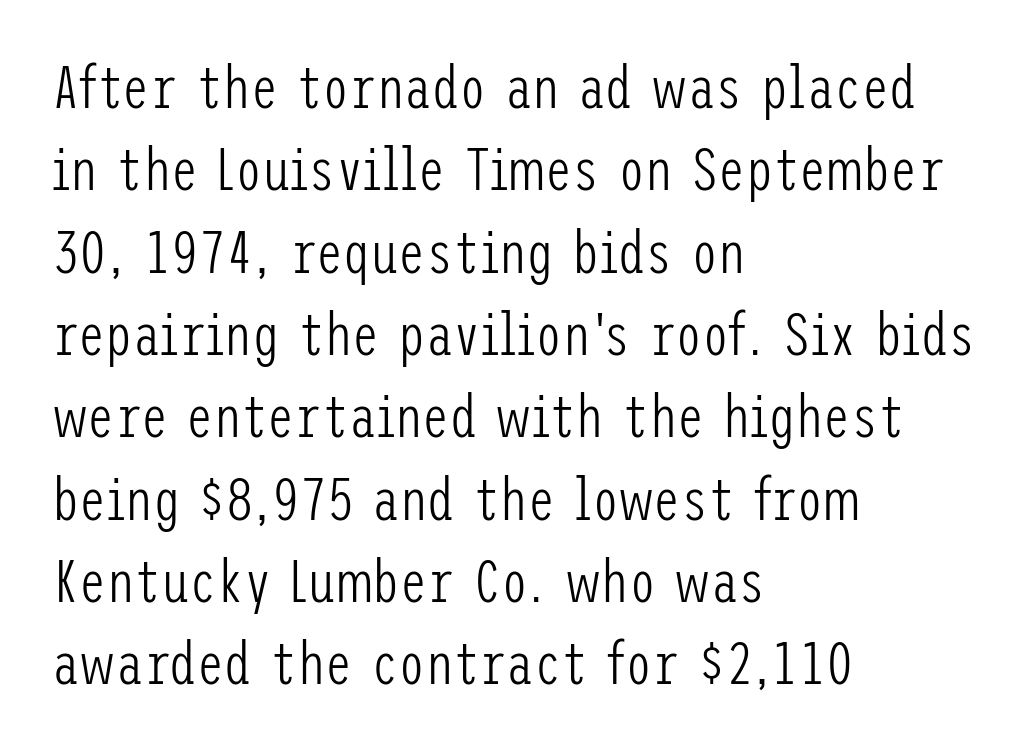
The words here are not underlined. Horizontally, the lines are justified to the leading edge only. This block has exactly the height ordinary leading produces. How are the letters spaced? Ordinarily, with no added tracking. Quick note: not italic, upright. On a weight scale, this lands at 450 or below.
